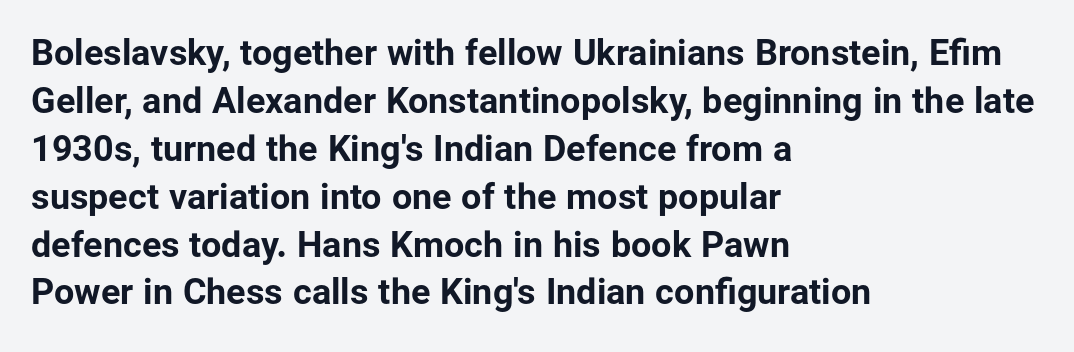
Check under the words: just untouched page. This sample uses a sans-serif face. The face used here has the dense, thick strokes of a bold. Character widths vary here, with narrow letters taking less room than wide ones. Line starts are locked; line ends wander. Evenly set lines give the paragraph a standard silhouette.
